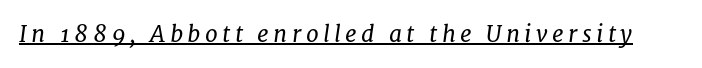
Q: Is the text bold? A: No.
Q: Is the text italic (slanted)? A: Yes, it leans right by about 8 degrees.
Q: Is the text underlined? A: Yes.
